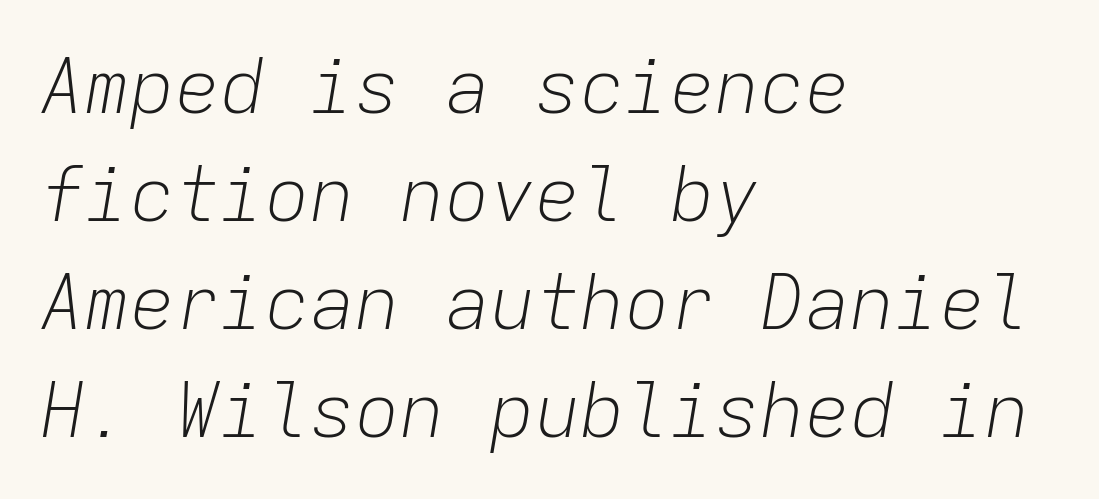
Q: Is the text bold? A: No.
Q: Is the text italic (slanted)? A: Yes, it leans right by about 9 degrees.
Q: Is the text underlined? A: No.
Q: How is the paragraph aligned? A: Left-aligned.
Q: Is the spacing between letters normal or unusually wide? A: Normal.
Q: Is the spacing between lines tight, normal or loose? A: Normal.
Q: Width (condensed, normal, or wide)? A: Normal.
Q: Stroke contrast? A: Low.
Q: x-height? A: Medium.
Q: Monospaced? A: Yes.
